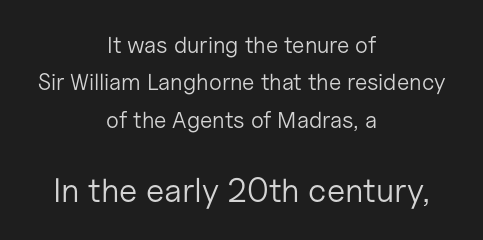
Q: Is the text bold? A: No.
Q: Is the text italic (slanted)? A: No, it is upright.
Q: Is the typeface a serif or a sans-serif typeface? A: Sans-serif.
Q: Is the text underlined? A: No.
Q: How is the paragraph aligned? A: Centered.
Q: Is the spacing between letters normal or unusually wide? A: Normal.
Q: Is the spacing between lines tight, normal or loose? A: Normal.
Q: Which block of text is set in a larger size, the first (top) or the second (bottom)? A: The second (bottom) one.
Q: Width (condensed, normal, or wide)? A: Normal.
Q: Stroke contrast? A: Low.
Q: x-height? A: Medium.
Q: Monospaced? A: No.
